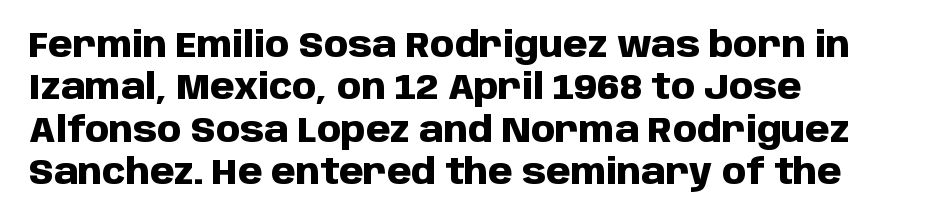
The image shows 35 px heavy sans-serif type, upright; set left-aligned, line spacing 1.21x, normal letter spacing, not underlined; low stroke contrast and a large x-height.
